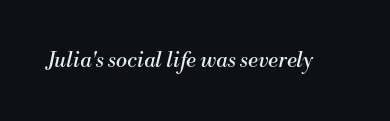
The image shows 21 px text type, italic (leaning right); set normal letter spacing, not underlined.
